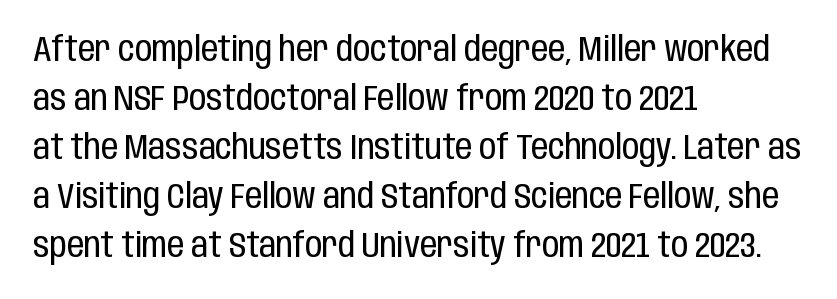
{"serif": "no", "italic": "no", "bold": "no", "weight": "regular", "width": "condensed", "stroke_contrast": "low", "x_height": "large", "monospaced": "no", "underline": "no", "align": "left", "line_spacing": "normal", "line_spacing_ratio": 1.44, "letter_spacing": "normal", "letter_spacing_em": 0.0, "glyph_px": 34}
